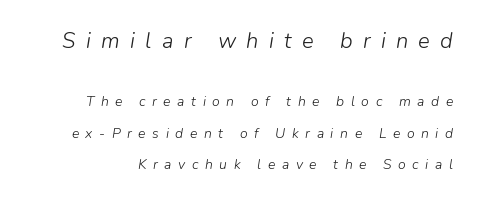
{"italic": "yes", "lean": "right", "slant_degrees": 9, "bold": "no", "underline": "no", "line_spacing": "loose", "line_spacing_ratio": 2.22, "letter_spacing": "wide", "letter_spacing_em": 0.47, "larger_block": "first", "size_ratio": 1.57, "glyph_px": 22}
